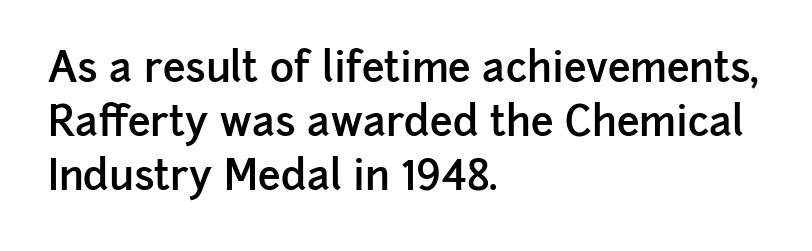
{"serif": "no", "italic": "no", "bold": "semi", "weight": "semibold", "width": "normal", "stroke_contrast": "low", "x_height": "medium", "monospaced": "no", "underline": "no", "align": "left", "line_spacing": "normal", "line_spacing_ratio": 1.32, "letter_spacing": "normal", "letter_spacing_em": 0.0, "glyph_px": 41}
